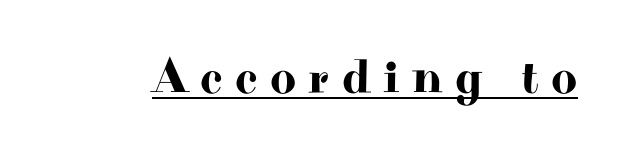
Rendered with straight, roman letterforms. These lines are rendered in a variable-pitch font. Font category for this specimen: serif. This sample carries an underscore along the baseline area.
